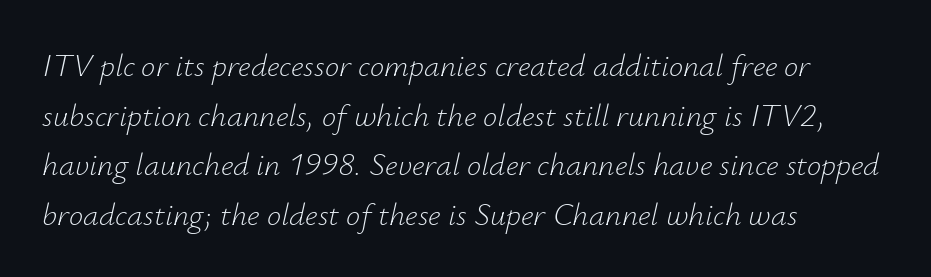
Q: Is the text bold? A: No.
Q: Is the text italic (slanted)? A: Yes, it leans right by about 12 degrees.
Q: Is the text underlined? A: No.
Q: How is the paragraph aligned? A: Left-aligned.
Q: Is the spacing between letters normal or unusually wide? A: Normal.
Q: Is the spacing between lines tight, normal or loose? A: Normal.
Q: Width (condensed, normal, or wide)? A: Normal.
Q: Stroke contrast? A: Low.
Q: x-height? A: Small.
Q: Monospaced? A: No.
